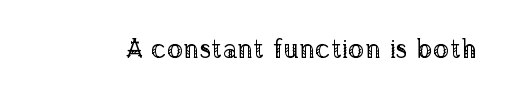
The image shows 27 px text type, upright; set normal letter spacing, not underlined.
